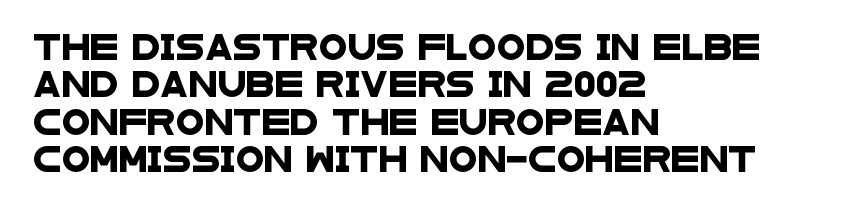
Q: Is the text underlined? A: No.
Q: How is the paragraph aligned? A: Left-aligned.
Q: Is the spacing between letters normal or unusually wide? A: Normal.
Q: Is the spacing between lines tight, normal or loose? A: Normal.
